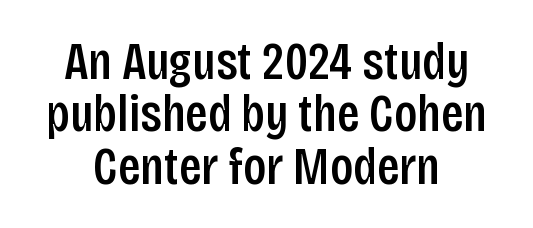
{"serif": "no", "italic": "no", "bold": "semi", "weight": "semibold", "width": "condensed", "stroke_contrast": "low", "x_height": "large", "monospaced": "no", "underline": "no", "align": "center", "line_spacing": "tight", "line_spacing_ratio": 0.99, "letter_spacing": "normal", "letter_spacing_em": 0.0, "glyph_px": 53}
